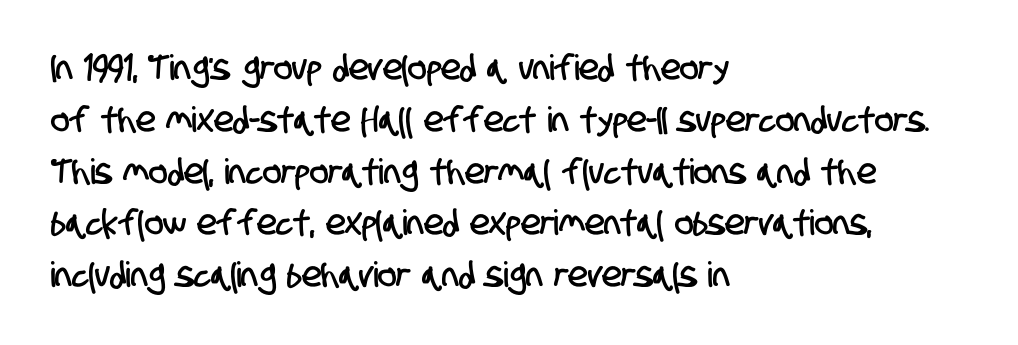
How are the letters spaced? Ordinarily, with no added tracking. Underlining? Definitely not there. What's the leading like? Ordinary, nothing unusual. The paragraph has a hard left edge and a soft right edge. Spacing verdict: proportional, widths tailored to each character.
